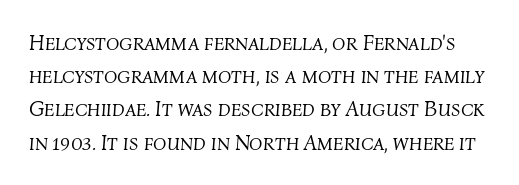
{"italic": "yes", "lean": "right", "slant_degrees": 4, "bold": "no", "underline": "no", "line_spacing": "normal", "line_spacing_ratio": 1.51, "letter_spacing": "normal", "letter_spacing_em": 0.0, "glyph_px": 22}
